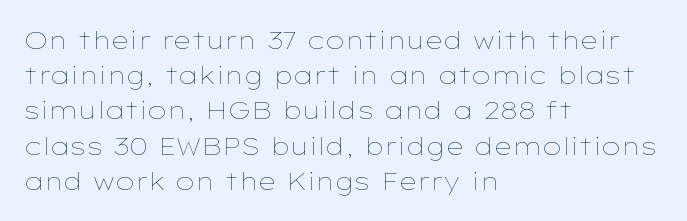
{"italic": "no", "bold": "no", "underline": "no", "align": "left", "line_spacing": "normal", "line_spacing_ratio": 1.41, "letter_spacing": "normal", "letter_spacing_em": 0.0, "glyph_px": 25}
